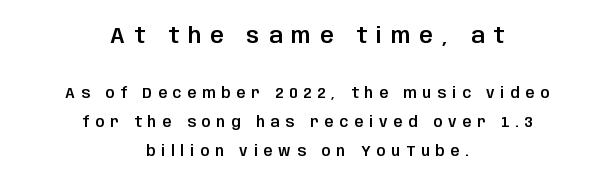
The image shows 21 px text type, upright; set centered, loose line spacing (2.07x), unusually wide letter spacing (+0.43 em), not underlined; the first (top) block is 1.5x larger.
